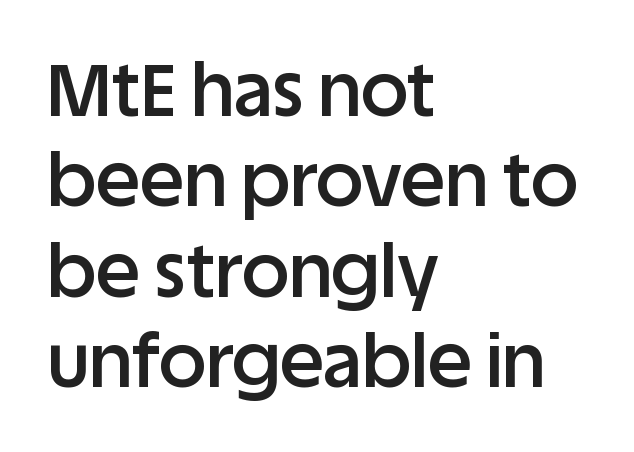
Notice how the stems are strictly vertical — no italics here. Descender tails drop into unmarked territory. The paragraph has a hard left edge and a soft right edge. Glyph-to-glyph distance matches everyday printed text. Weight: semibold (demi).
